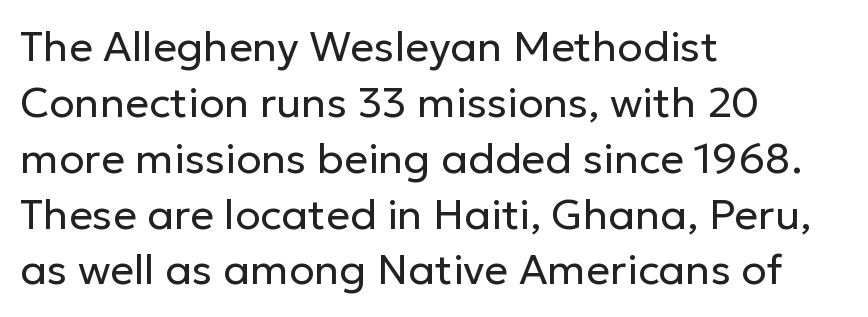
The image shows 42 px regular-weight sans-serif type, upright; set left-aligned, normal line spacing (1.33x), normal letter spacing, not underlined; low stroke contrast and a medium x-height.
